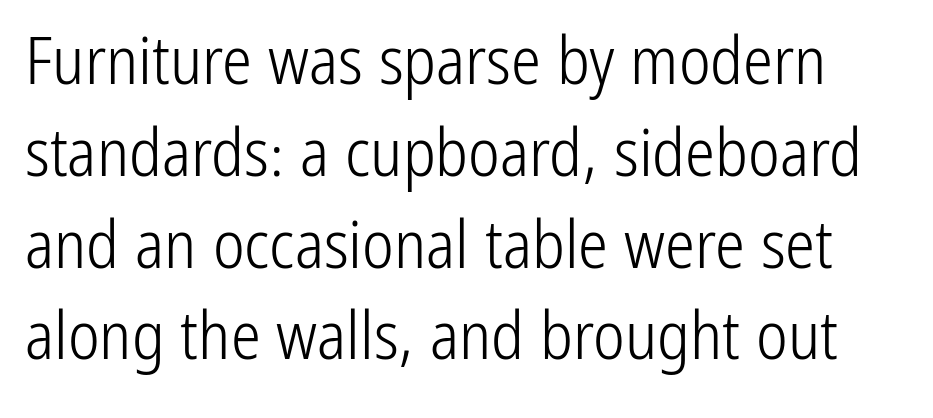
Has an underline been added? It has not. Normally led — the rows are evenly, conventionally spaced. Tracking value appears to be zero — textbook default spacing. Italic: no, the glyphs are upright roman. Each letter keeps its own natural width here, so spacing adapts to shape.
